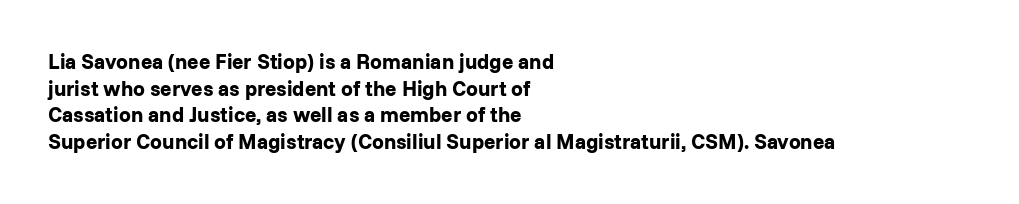
Q: Is the text bold? A: Yes.
Q: Is the text italic (slanted)? A: No, it is upright.
Q: Is the text underlined? A: No.
Q: How is the paragraph aligned? A: Left-aligned.
Q: Is the spacing between letters normal or unusually wide? A: Normal.
Q: Is the spacing between lines tight, normal or loose? A: Normal.
